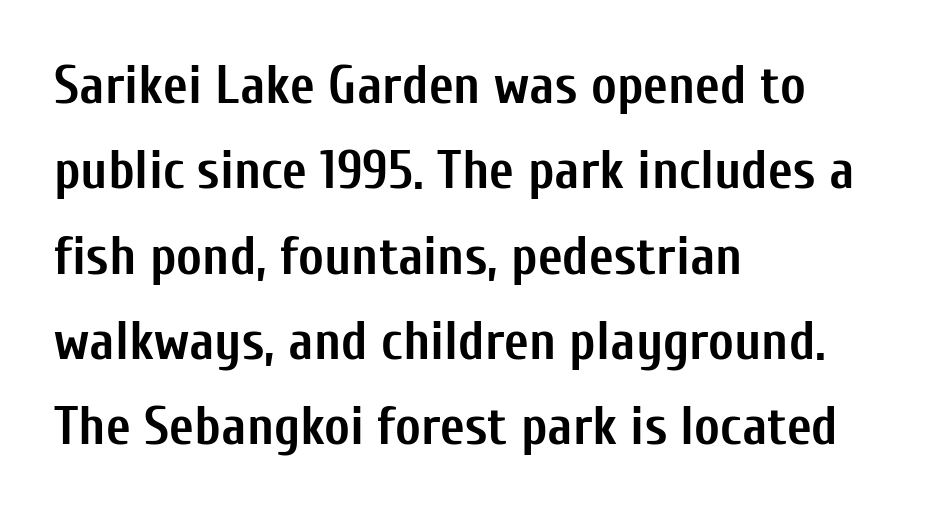
It's the straight-up-and-down kind of type. Pretty heavy lettering here — definitely bold. Varying glyph widths throughout — classic text-font behaviour. Glyph-to-glyph distance matches everyday printed text. A normal amount of white space separates one row of letters from the next. The passage is arranged the way most books set body copy — flush left.
